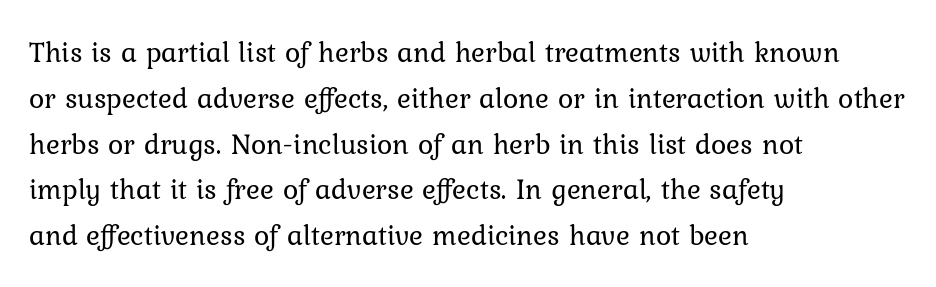
The image shows 29 px regular-weight type, upright; set left-aligned, normal line spacing (1.58x), normal letter spacing, not underlined; low stroke contrast and a medium x-height.
